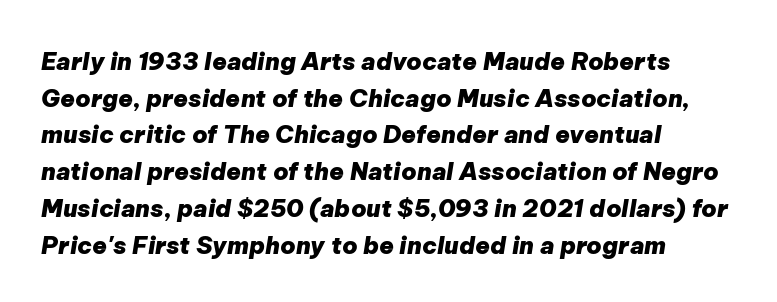
Q: Is the text bold? A: Yes.
Q: Is the text italic (slanted)? A: Yes, it leans right by about 9 degrees.
Q: Is the text underlined? A: No.
Q: How is the paragraph aligned? A: Left-aligned.
Q: Is the spacing between letters normal or unusually wide? A: Normal.
Q: Is the spacing between lines tight, normal or loose? A: Normal.
